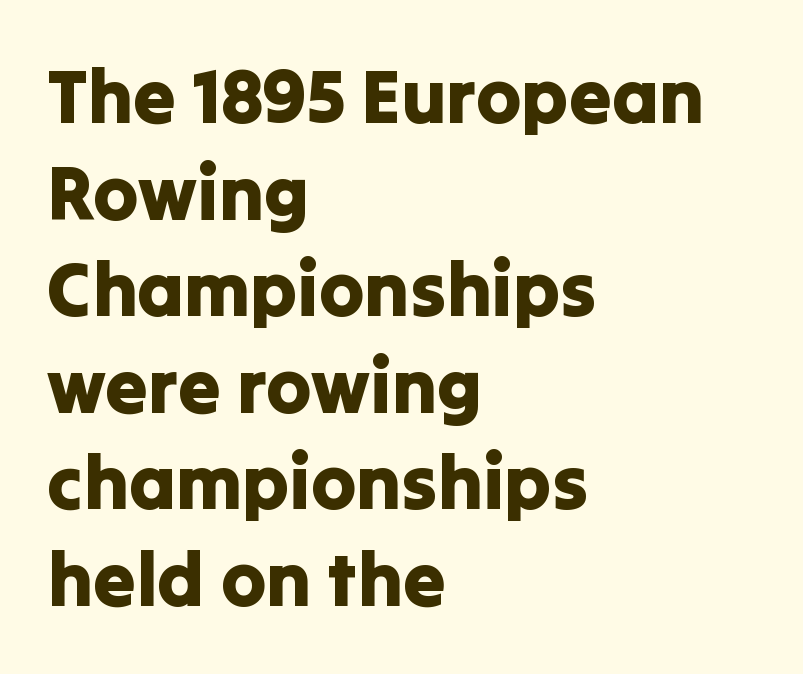
Q: Is the text italic (slanted)? A: No, it is upright.
Q: Is the typeface a serif or a sans-serif typeface? A: Sans-serif.
Q: Is the text underlined? A: No.
Q: How is the paragraph aligned? A: Left-aligned.
Q: Is the spacing between letters normal or unusually wide? A: Normal.
Q: Is the spacing between lines tight, normal or loose? A: Normal.
Q: Width (condensed, normal, or wide)? A: Normal.
Q: Stroke contrast? A: Low.
Q: x-height? A: Medium.
Q: Monospaced? A: No.
